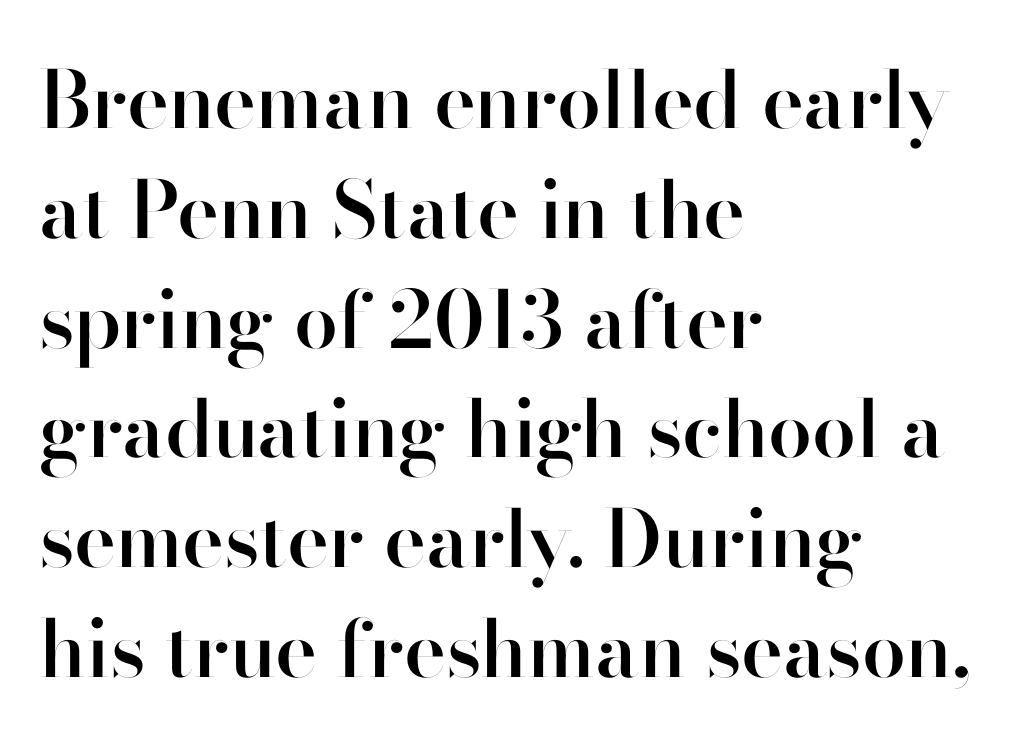
The image shows 79 px semibold sans-serif type, upright; set left-aligned, normal line spacing (1.39x), normal letter spacing, not underlined; high stroke contrast and a small x-height.
